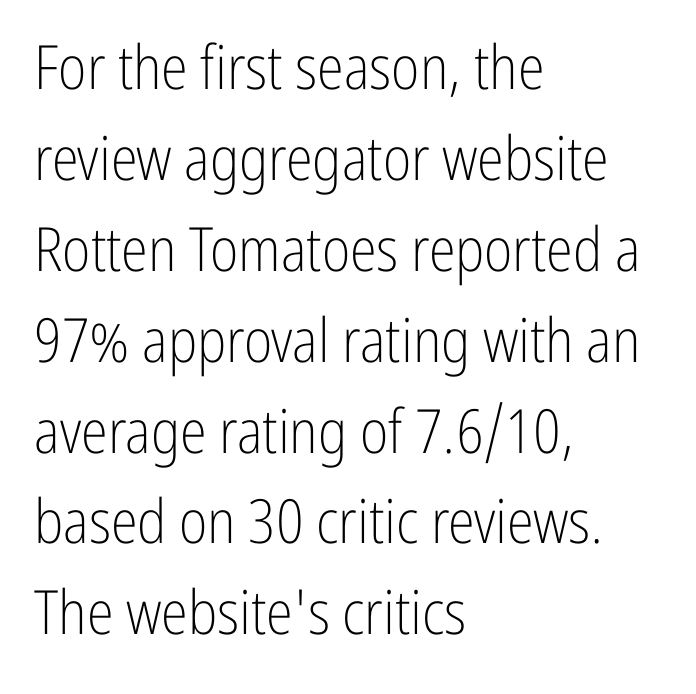
{"serif": "no", "italic": "no", "bold": "no", "weight": "light", "width": "condensed", "stroke_contrast": "low", "x_height": "medium", "monospaced": "no", "underline": "no", "align": "left", "line_spacing": "normal", "line_spacing_ratio": 1.49, "letter_spacing": "normal", "letter_spacing_em": 0.0, "glyph_px": 61}
